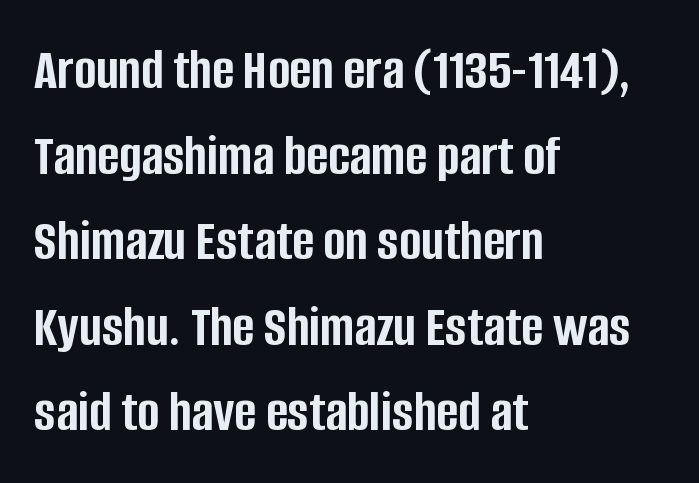
Q: Is the text bold? A: Yes.
Q: Is the text italic (slanted)? A: No, it is upright.
Q: Is the typeface a serif or a sans-serif typeface? A: Sans-serif.
Q: Is the text underlined? A: No.
Q: How is the paragraph aligned? A: Left-aligned.
Q: Is the spacing between letters normal or unusually wide? A: Normal.
Q: Is the spacing between lines tight, normal or loose? A: Normal.
Q: Width (condensed, normal, or wide)? A: Condensed.
Q: Stroke contrast? A: Low.
Q: x-height? A: Large.
Q: Monospaced? A: No.
